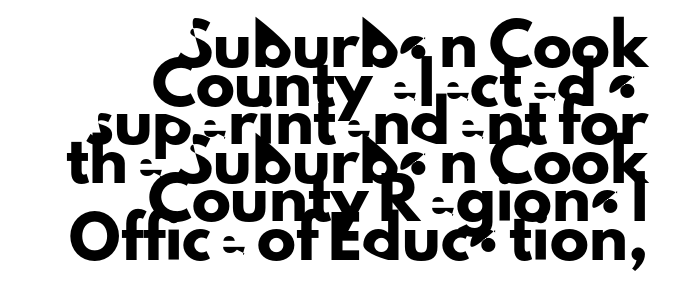
Tracking here is standard; glyphs follow each other at the usual distance. Check under the words: just untouched page. Successive baselines arrive quickly, one right under another. The face used here is a sans, in the tradition of grotesques and geometrics. A flush-right, rag-left setting is used for this passage.
